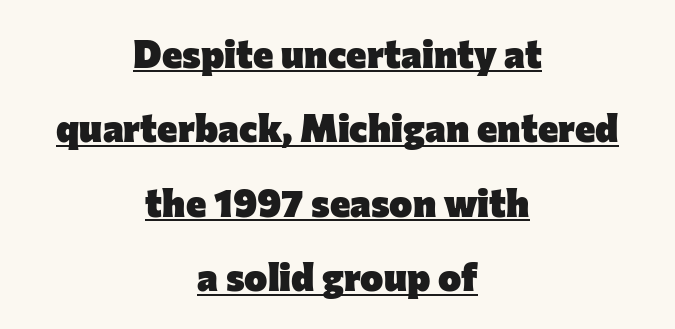
Q: Is the text bold? A: Yes.
Q: Is the text italic (slanted)? A: No, it is upright.
Q: Is the typeface a serif or a sans-serif typeface? A: Sans-serif.
Q: Is the text underlined? A: Yes.
Q: How is the paragraph aligned? A: Centered.
Q: Is the spacing between letters normal or unusually wide? A: Normal.
Q: Is the spacing between lines tight, normal or loose? A: Loose.
Q: Width (condensed, normal, or wide)? A: Normal.
Q: Stroke contrast? A: Low.
Q: x-height? A: Medium.
Q: Monospaced? A: No.
